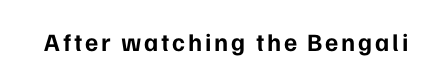
{"italic": "no", "bold": "yes", "underline": "no", "glyph_px": 25}
